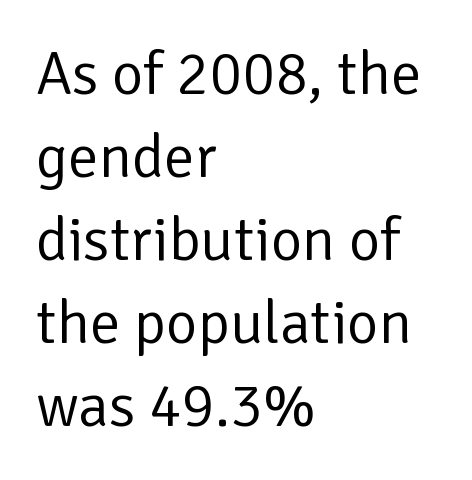
Q: Is the text bold? A: No.
Q: Is the text italic (slanted)? A: No, it is upright.
Q: Is the typeface a serif or a sans-serif typeface? A: Sans-serif.
Q: Is the text underlined? A: No.
Q: How is the paragraph aligned? A: Left-aligned.
Q: Is the spacing between letters normal or unusually wide? A: Normal.
Q: Is the spacing between lines tight, normal or loose? A: Normal.
Q: Width (condensed, normal, or wide)? A: Normal.
Q: Stroke contrast? A: Low.
Q: x-height? A: Medium.
Q: Monospaced? A: No.
